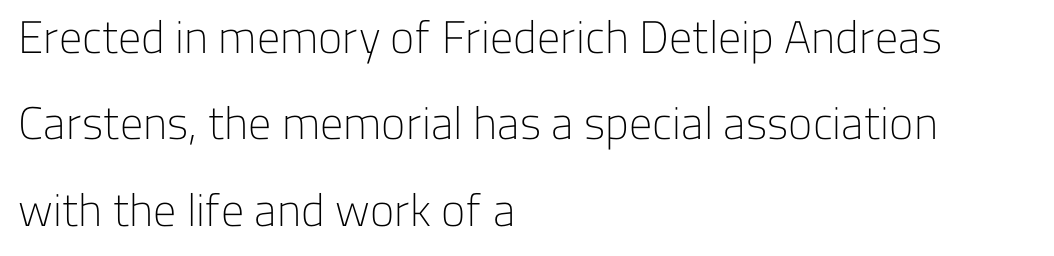
{"serif": "no", "italic": "no", "bold": "no", "weight": "light", "width": "normal", "stroke_contrast": "low", "x_height": "medium", "monospaced": "no", "underline": "no", "align": "left", "line_spacing_ratio": 1.88, "letter_spacing": "normal", "letter_spacing_em": 0.0, "glyph_px": 46}
